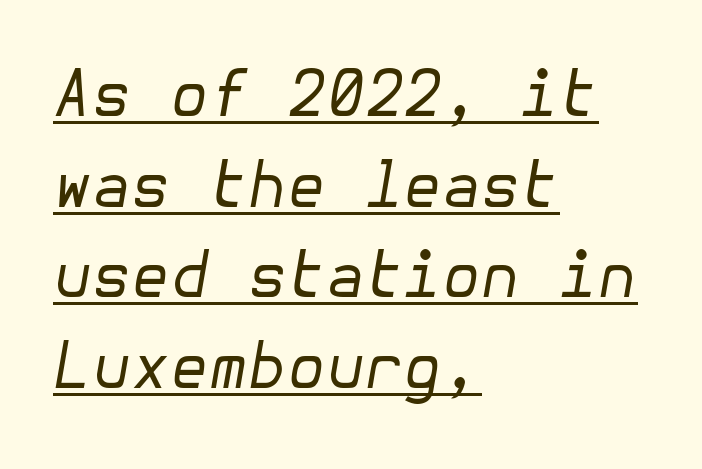
Unbolded letterforms with no extra heft. The gaps between neighbouring characters are ordinary and unremarkable. The rendering anchors every line to the left-hand side. The font's italic variant was chosen for this text.
